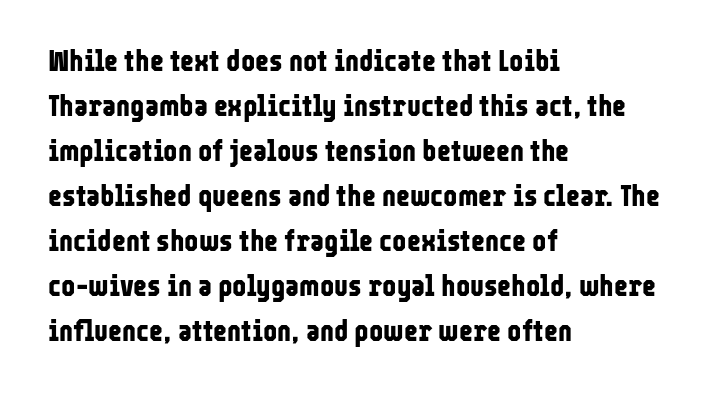
Spacing verdict: proportional, widths tailored to each character. Letters rest on an invisible, unmarked baseline. Nothing sits at the stroke ends, so this counts as sans-serif. Layout note: lines flush left. This rendering leaves character spacing at its baseline value. A dark, heavy texture on the line: the type is bold.
